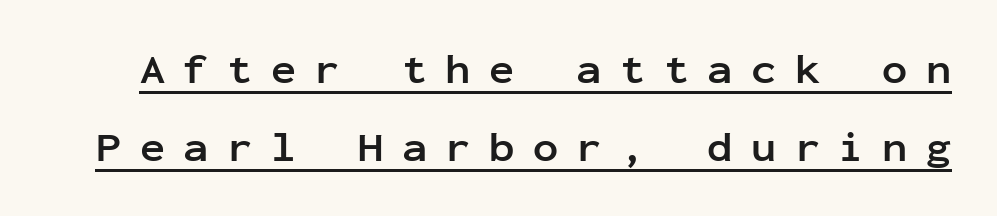
Does a line run under the words? Yes, clearly. This rendering employs a face without finishing strokes, i.e., a sans-serif. Heavy-handed strokes throughout: this text is bold. The type is letterspaced generously, with wide tracking. A typesetter would call this monospace, since all characters share one set width. Nope, not italic — everything's standing straight.
